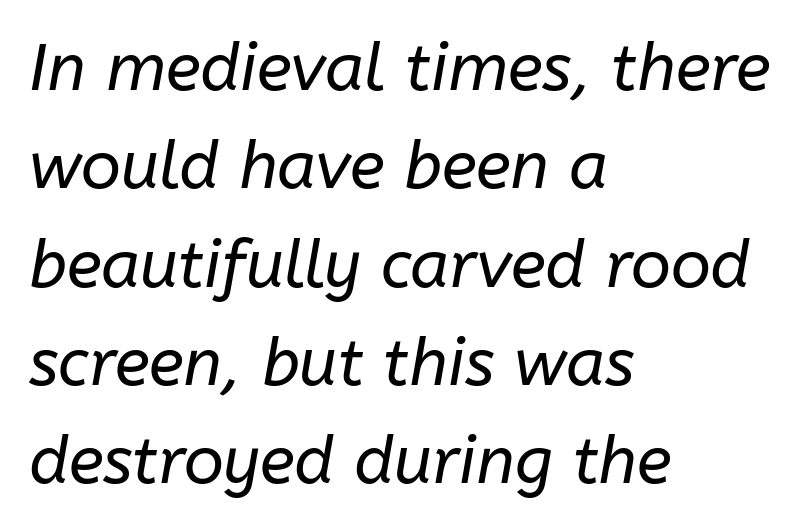
Stems and bowls with no extra thickness — not bold. Casual observation: everything's shoved over to the left. The letters advance in unequal steps, a hallmark of proportional type. Notice how descenders clear the ascenders below comfortably — that's standard leading.
